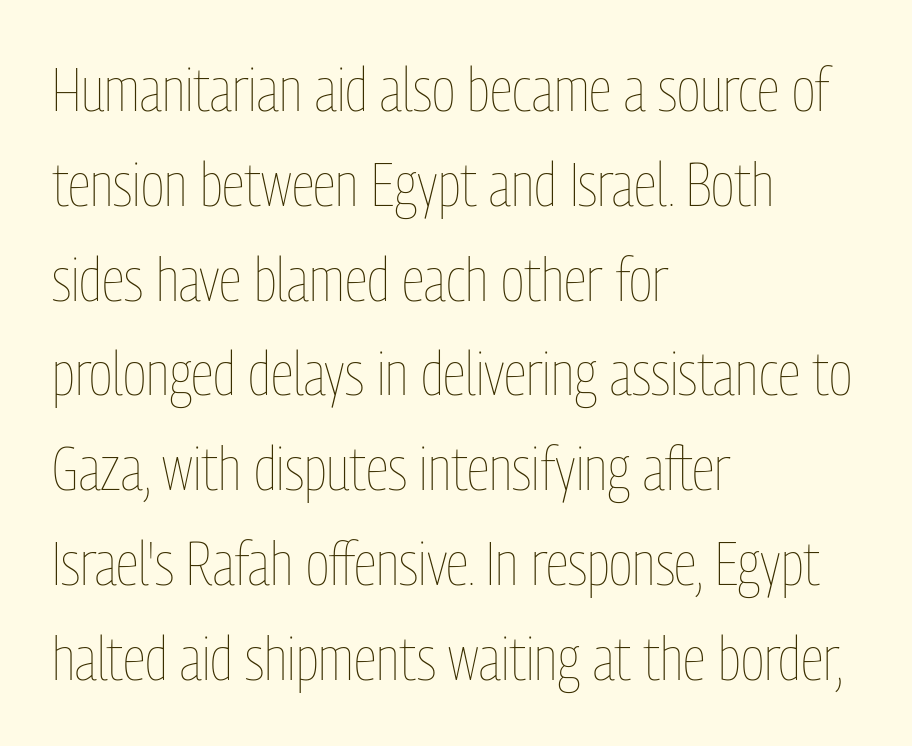
The image shows 60 px thin, condensed type, upright; set left-aligned, normal line spacing (1.58x), normal letter spacing, not underlined; low stroke contrast and a medium x-height.
